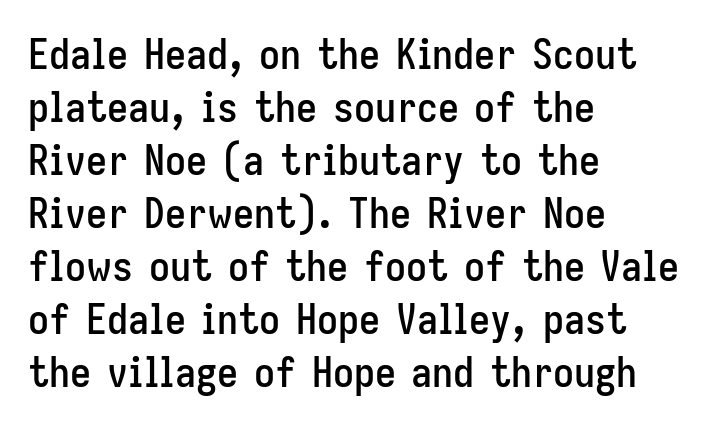
The image shows 42 px condensed sans-serif type, upright; set left-aligned, normal line spacing (1.26x), normal letter spacing, not underlined; low stroke contrast and a medium x-height.
